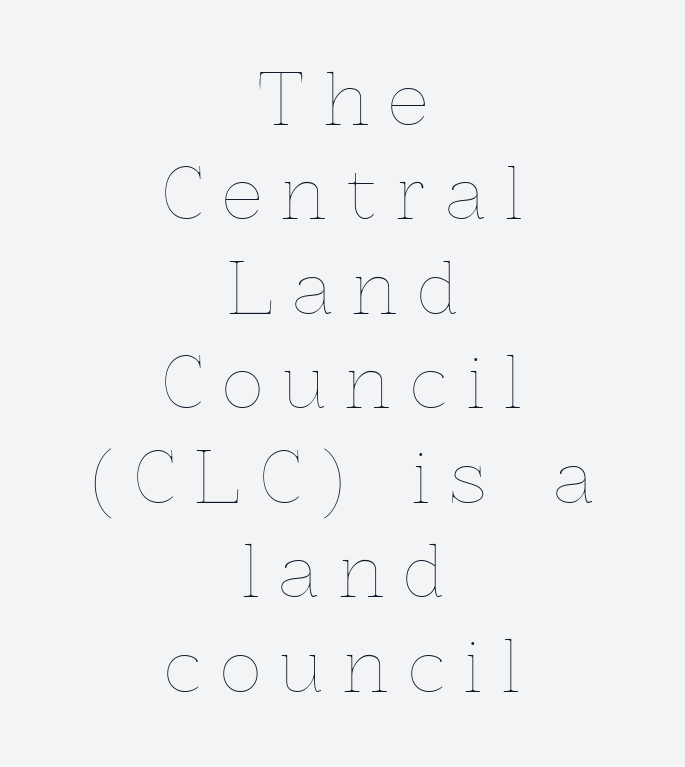
Each stroke keeps to a modest, everyday thickness or less. You could not count columns in this text — the font is proportionally spaced. The font's upright variant was chosen for this text. Quick note: interline space is typical. In terms of letterspacing, this is a distinctly airy, spread setting. The whitespace from short lines is split evenly between both sides.
